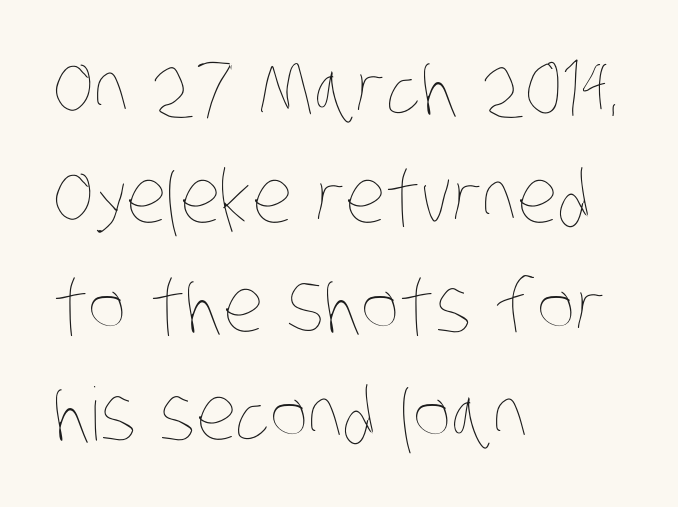
Each letter keeps its own natural width here, so spacing adapts to shape. Honestly, there is no underline to notice here at all. The lines are quadded left. The passage shown stacks its lines at a standard gap. Look at the tracking — it's just the regular setting, nothing added.
